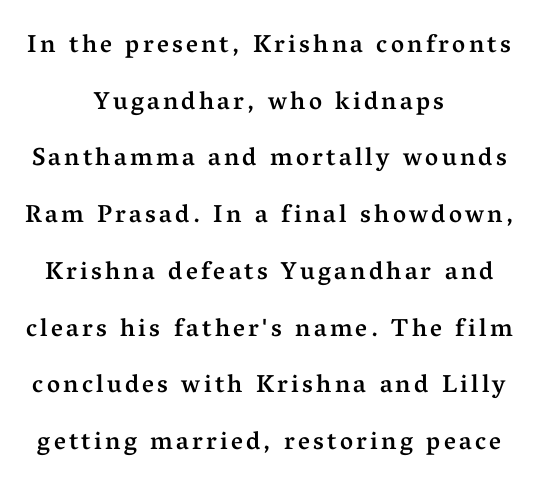
Q: Is the text bold? A: Semi-bold.
Q: Is the text italic (slanted)? A: No, it is upright.
Q: Is the text underlined? A: No.
Q: How is the paragraph aligned? A: Centered.
Q: Is the spacing between lines tight, normal or loose? A: Loose.
